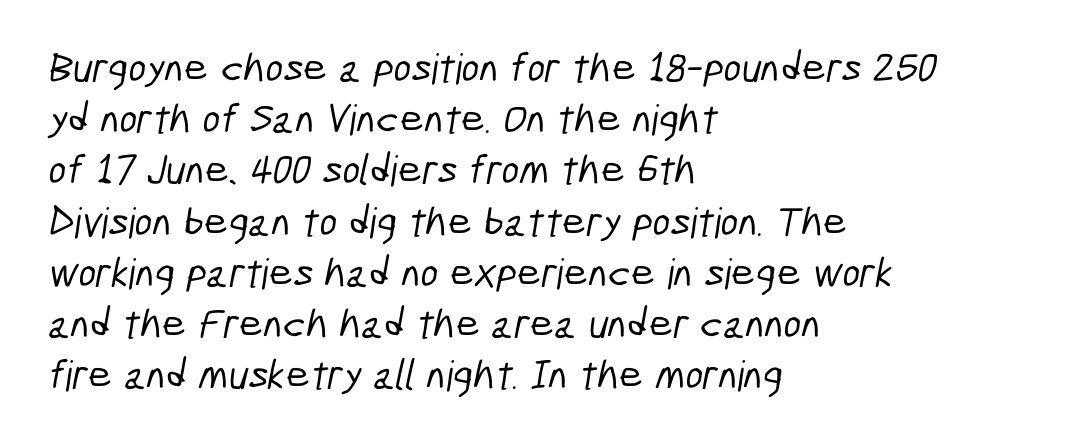
The type family on display is of the sans-serif kind. Descender tails drop into unmarked territory. Inter-character spacing is left at the font's built-in metrics. Here the designer chose a conventional face with non-uniform glyph widths. Is the block centered? No — it sits flush against the left margin.
